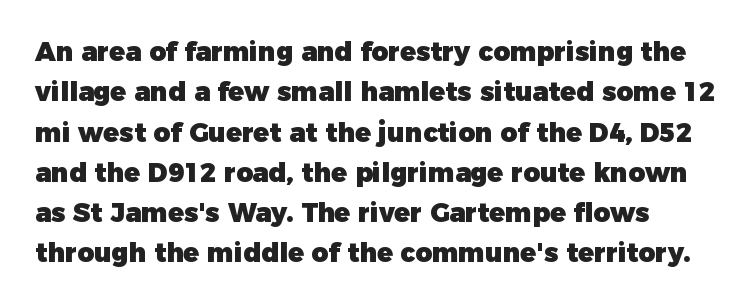
Q: Is the text bold? A: Yes.
Q: Is the text italic (slanted)? A: No, it is upright.
Q: Is the text underlined? A: No.
Q: How is the paragraph aligned? A: Left-aligned.
Q: Is the spacing between letters normal or unusually wide? A: Normal.
Q: Is the spacing between lines tight, normal or loose? A: Normal.
